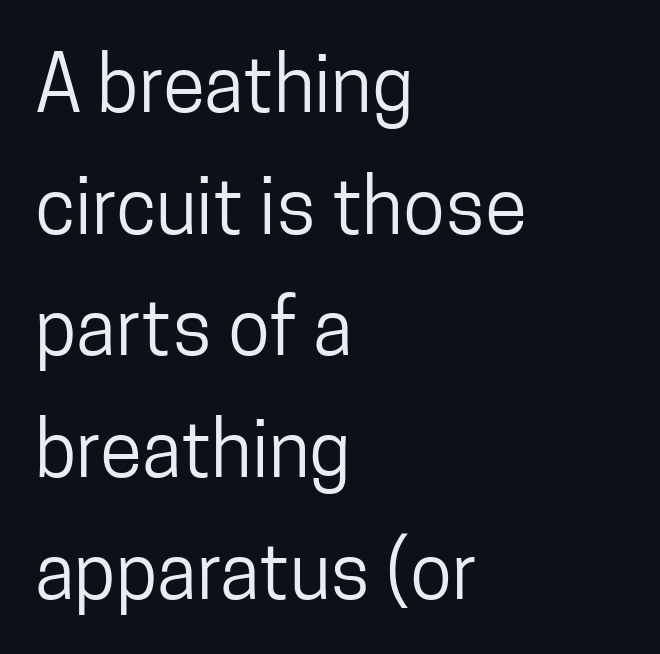
Vertically, the passage feels balanced, rows spaced as you'd expect. Is this a heavy cut? Hardly; it is regular or lighter. Has an underline been added? It has not. Note the varied advance widths — an 'i' is clearly narrower than an 'm'.
